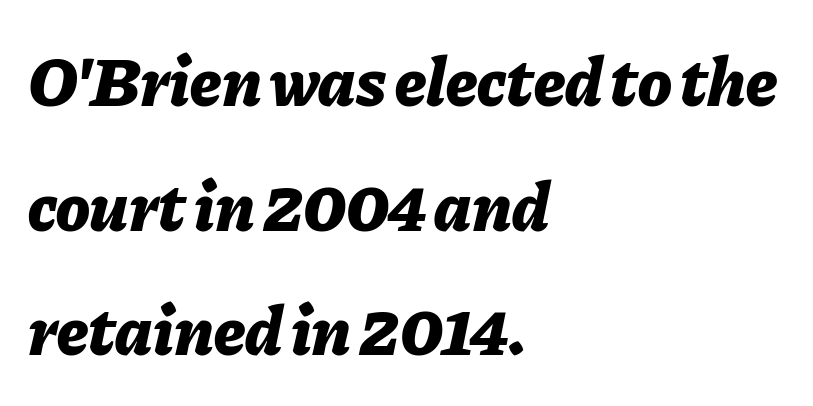
{"italic": "yes", "lean": "right", "slant_degrees": 11, "bold": "yes", "weight": "bold", "width": "normal", "stroke_contrast": "low", "x_height": "medium", "monospaced": "no", "underline": "no", "align": "left", "line_spacing_ratio": 1.78, "letter_spacing": "normal", "letter_spacing_em": 0.0, "glyph_px": 70}
